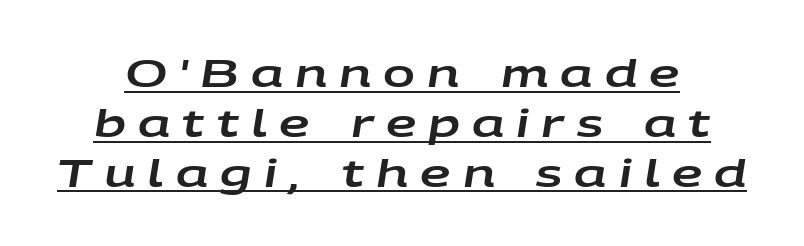
{"italic": "yes", "lean": "right", "slant_degrees": 9, "width": "wide", "stroke_contrast": "low", "x_height": "large", "monospaced": "no", "underline": "yes", "line_spacing": "normal", "line_spacing_ratio": 1.31, "letter_spacing": "wide", "letter_spacing_em": 0.32, "glyph_px": 38}
